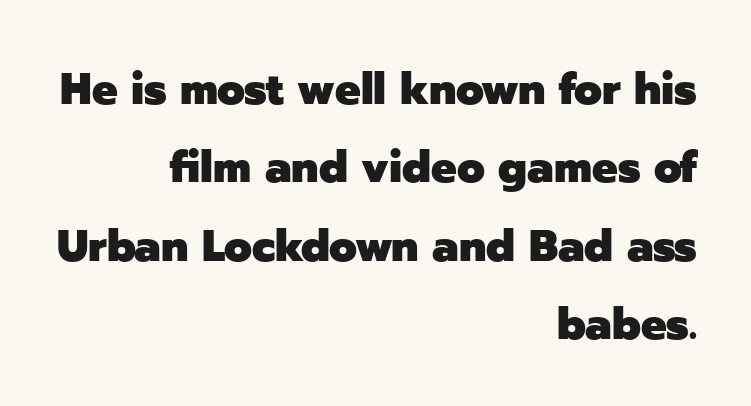
Q: Is the text bold? A: Yes.
Q: Is the text italic (slanted)? A: No, it is upright.
Q: Is the typeface a serif or a sans-serif typeface? A: Sans-serif.
Q: Is the text underlined? A: No.
Q: How is the paragraph aligned? A: Right-aligned.
Q: Is the spacing between letters normal or unusually wide? A: Normal.
Q: Width (condensed, normal, or wide)? A: Normal.
Q: Stroke contrast? A: Low.
Q: x-height? A: Medium.
Q: Monospaced? A: No.
